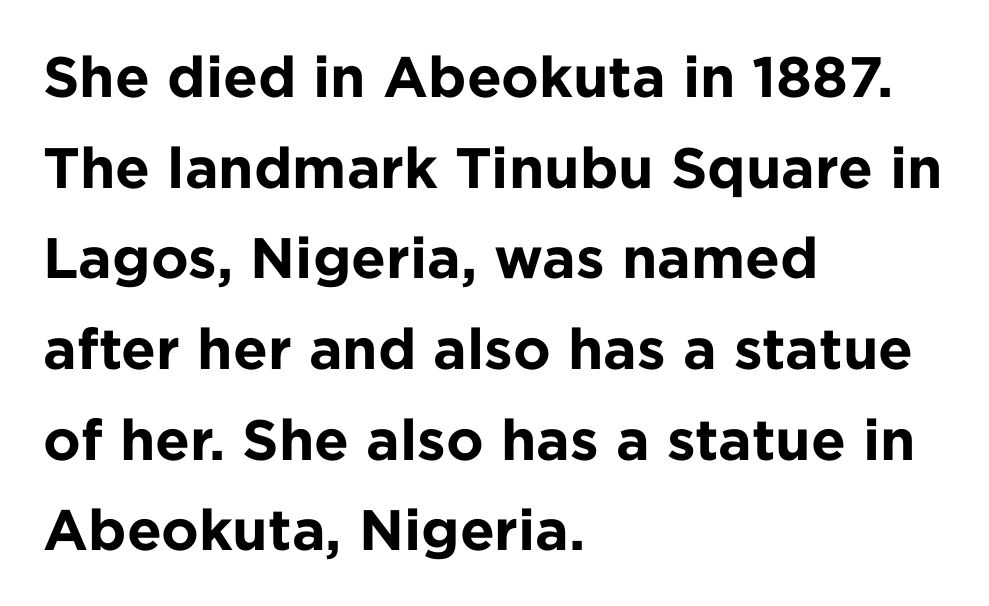
{"serif": "no", "italic": "no", "bold": "yes", "weight": "bold", "width": "normal", "stroke_contrast": "low", "x_height": "medium", "monospaced": "no", "underline": "no", "align": "left", "line_spacing": "normal", "line_spacing_ratio": 1.59, "letter_spacing": "normal", "letter_spacing_em": 0.0, "glyph_px": 57}
